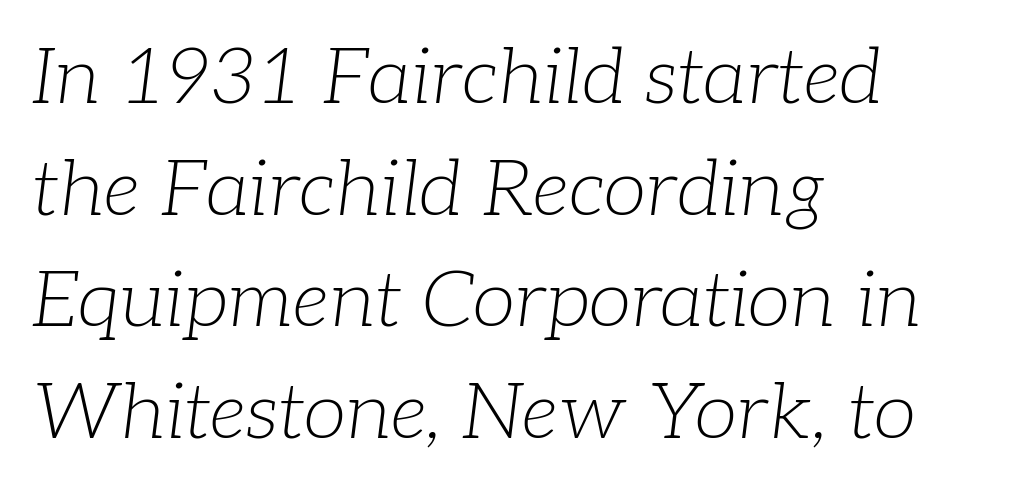
Q: Is the text bold? A: No.
Q: Is the text italic (slanted)? A: Yes, it leans right by about 7 degrees.
Q: Is the typeface a serif or a sans-serif typeface? A: Serif.
Q: Is the text underlined? A: No.
Q: How is the paragraph aligned? A: Left-aligned.
Q: Is the spacing between letters normal or unusually wide? A: Normal.
Q: Is the spacing between lines tight, normal or loose? A: Normal.
Q: Width (condensed, normal, or wide)? A: Normal.
Q: Stroke contrast? A: Low.
Q: x-height? A: Medium.
Q: Monospaced? A: No.
